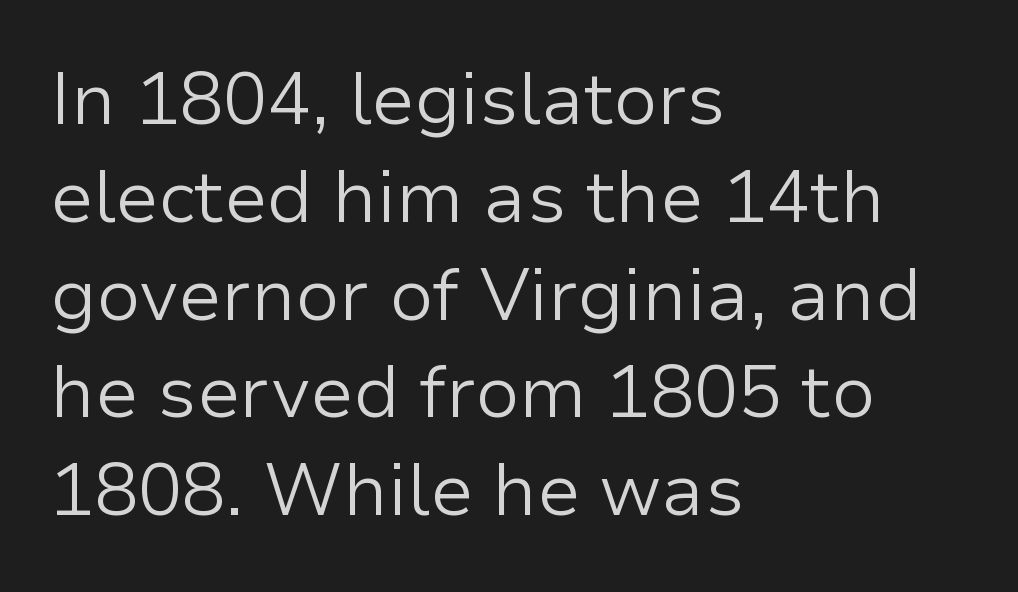
Every row of glyphs begins at an identical x-position on the left. In terms of letterspacing, this is plain default setting. Type without underlining. Evenly set lines give the paragraph a standard silhouette.
